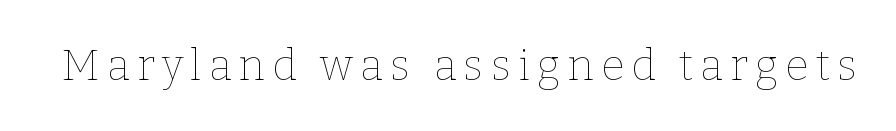
The image shows 43 px thin type, upright; set not underlined; low stroke contrast and a medium x-height.
